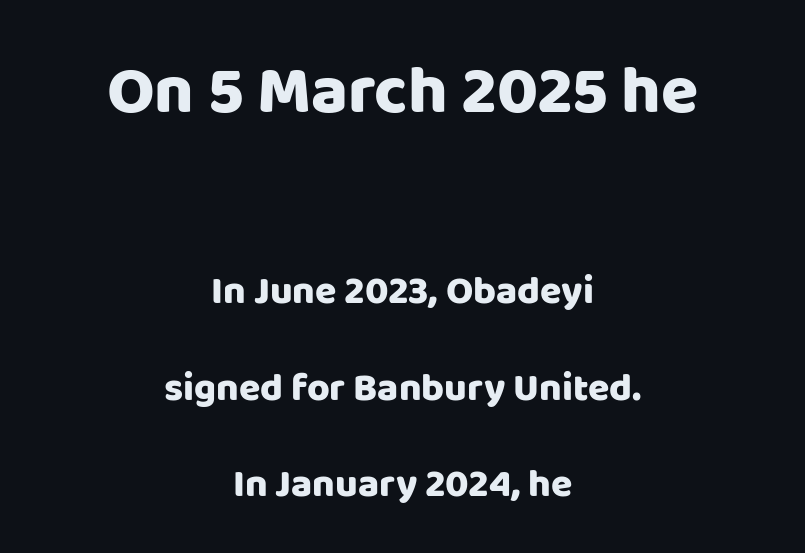
The image shows 68 px sans-serif type, upright; set centered, loose line spacing (2.48x), normal letter spacing, not underlined; the first (top) block is 1.74x larger; low stroke contrast and a large x-height.
